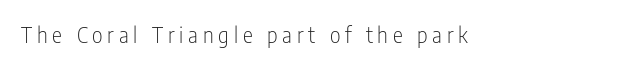
The image shows 21 px text type, upright; set left-aligned, unusually wide letter spacing (+0.23 em), not underlined.
